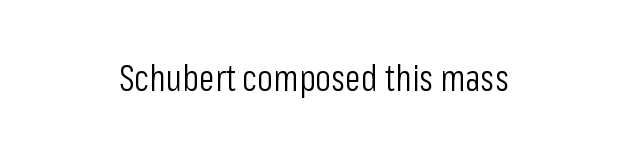
Q: Is the text bold? A: No.
Q: Is the text italic (slanted)? A: No, it is upright.
Q: Is the typeface a serif or a sans-serif typeface? A: Sans-serif.
Q: Is the text underlined? A: No.
Q: How is the paragraph aligned? A: Centered.
Q: Is the spacing between letters normal or unusually wide? A: Normal.
Q: Width (condensed, normal, or wide)? A: Condensed.
Q: Stroke contrast? A: Low.
Q: x-height? A: Medium.
Q: Monospaced? A: No.
